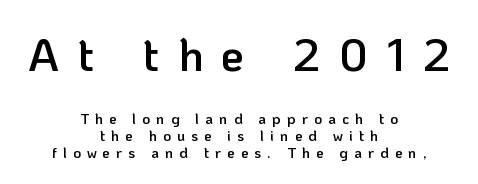
Observe the absence of serifs on each vertical stroke in this sample. Teacher's note: observe the equal gaps on both sides — that is centered alignment. The tracking reads as deliberately expanded to a designer's eye. Compared with typical paragraphs, the rows here are closer together. Type without underlining.
